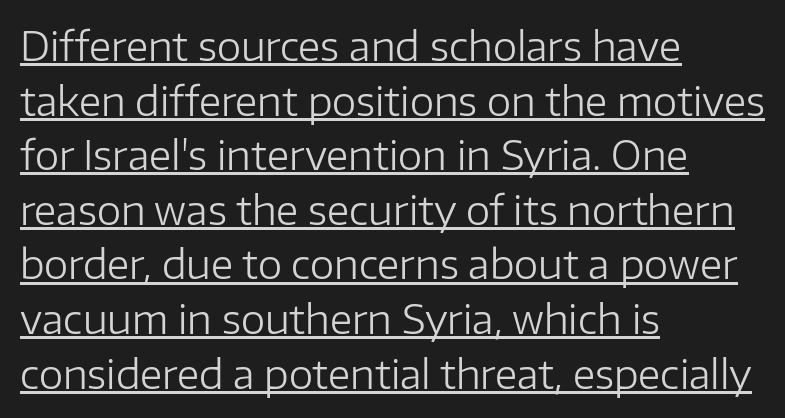
The image shows 39 px regular-weight sans-serif type, upright; set left-aligned, normal line spacing (1.4x), normal letter spacing, underlined; low stroke contrast and a medium x-height.
